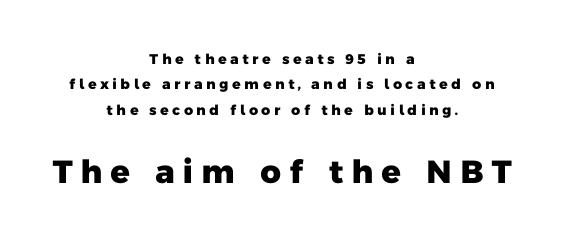
If you squint, the bottom block still reads clearly — it's the larger of the two. Does the copy run flush right? No — it is centered line by line. Do the characters align in a grid? No, the font is proportional. Is the letter spacing exaggerated? Yes — the characters are pushed far apart.
